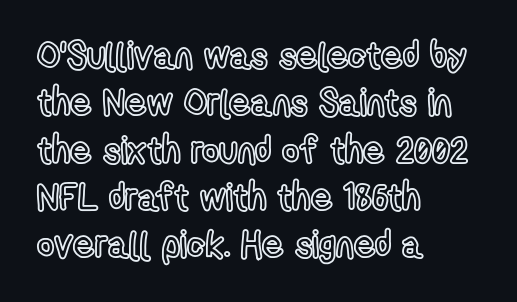
{"italic": "no", "width": "condensed", "x_height": "medium", "monospaced": "no", "underline": "no", "align": "left", "line_spacing": "normal", "line_spacing_ratio": 1.28, "letter_spacing": "normal", "letter_spacing_em": 0.0, "glyph_px": 37}
